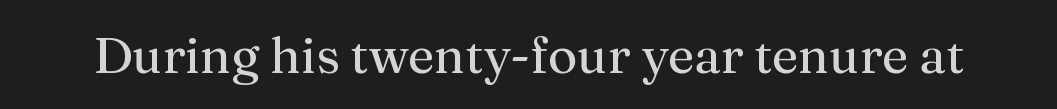
Q: Is the text bold? A: No.
Q: Is the text italic (slanted)? A: No, it is upright.
Q: Is the typeface a serif or a sans-serif typeface? A: Serif.
Q: Is the text underlined? A: No.
Q: Is the spacing between letters normal or unusually wide? A: Normal.
Q: Width (condensed, normal, or wide)? A: Normal.
Q: Stroke contrast? A: Medium.
Q: x-height? A: Medium.
Q: Monospaced? A: No.
